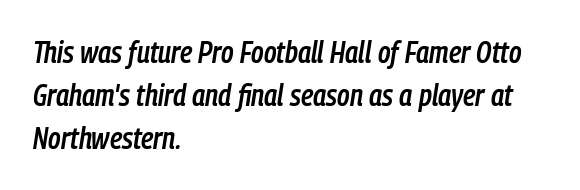
The image shows 30 px semibold, condensed type, italic (leaning right); set left-aligned, normal line spacing (1.44x), normal letter spacing, not underlined; low stroke contrast and a medium x-height.
